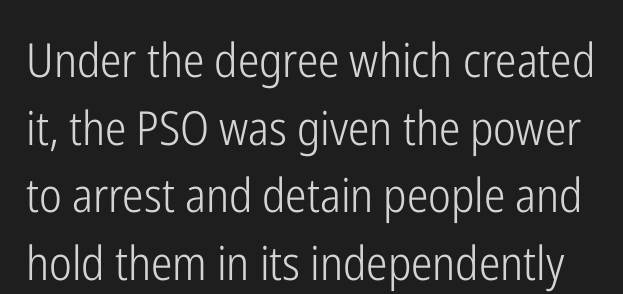
The image shows 47 px light, condensed sans-serif type, upright; set normal line spacing (1.44x), normal letter spacing, not underlined; low stroke contrast and a medium x-height.
